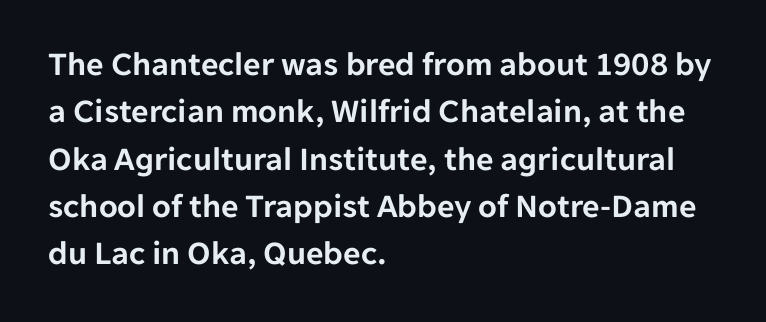
Notice how descenders clear the ascenders below comfortably — that's standard leading. Italic: no, the glyphs are upright roman. The face used here is proportionally spaced, like ordinary book or web type. Look at the tracking — it's just the regular setting, nothing added.
